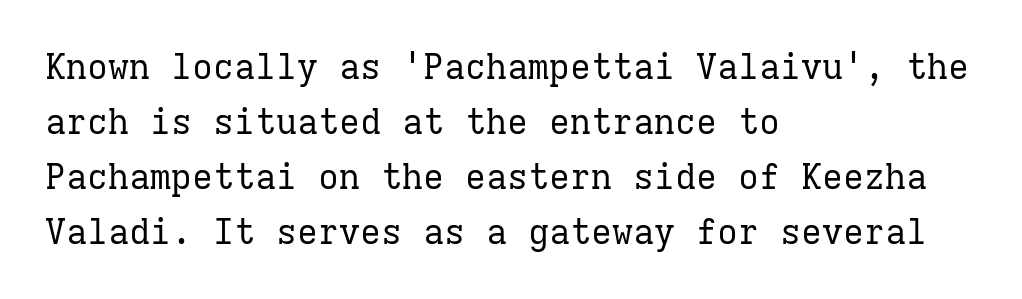
The typeface has the unassuming heft of standard copy or less. There is no visible air inserted between adjacent glyphs. How would I describe the line gaps? Plain and ordinary. This sample has the even, mechanical cadence of fixed-width lettering.
